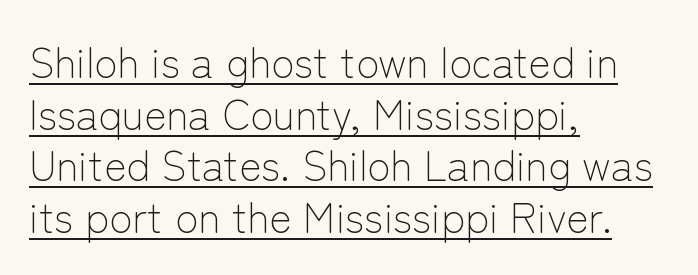
{"serif": "no", "italic": "no", "bold": "no", "weight": "light", "width": "normal", "stroke_contrast": "low", "x_height": "medium", "monospaced": "no", "underline": "yes", "align": "left", "line_spacing_ratio": 1.23, "letter_spacing": "normal", "letter_spacing_em": 0.0, "glyph_px": 42}
